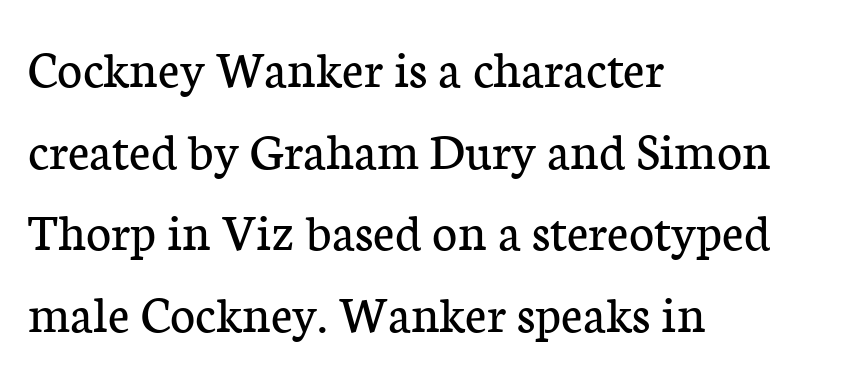
The image shows 54 px regular-weight serif type, upright; set left-aligned, normal line spacing (1.51x), normal letter spacing, not underlined; low stroke contrast and a medium x-height.
